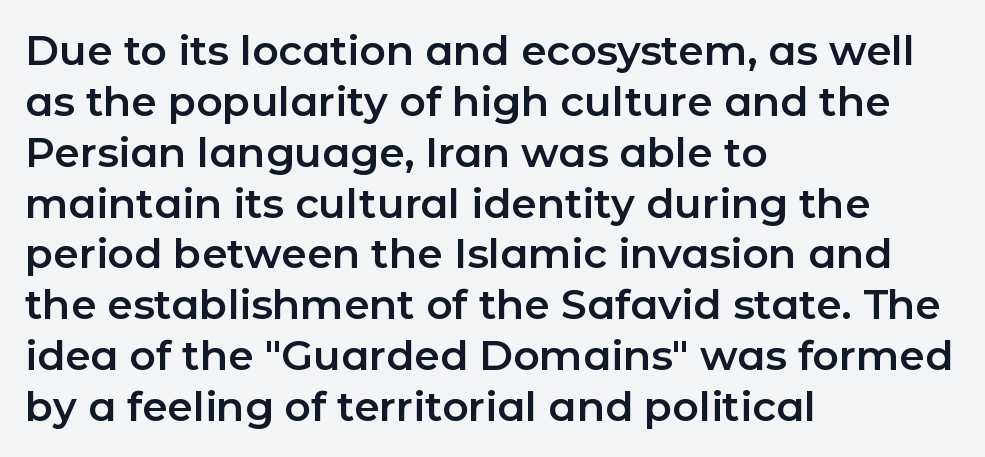
The image shows 41 px sans-serif type, upright; set left-aligned, line spacing 1.24x, normal letter spacing, not underlined; low stroke contrast and a medium x-height.
